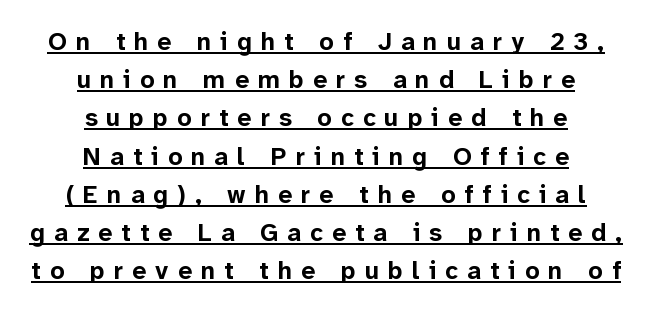
The image shows 25 px bold type, upright; set centered, normal line spacing (1.53x), unusually wide letter spacing (+0.36 em), underlined.
